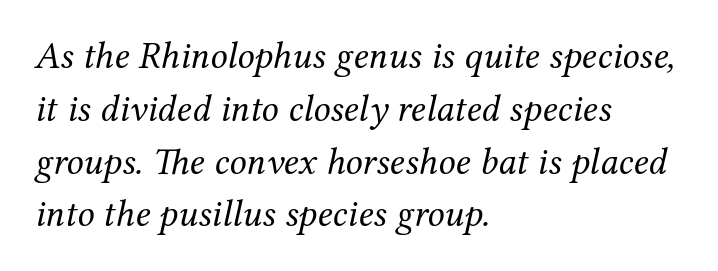
Q: Is the text bold? A: No.
Q: Is the text italic (slanted)? A: Yes, it leans right by about 12 degrees.
Q: Is the typeface a serif or a sans-serif typeface? A: Serif.
Q: Is the text underlined? A: No.
Q: How is the paragraph aligned? A: Left-aligned.
Q: Is the spacing between letters normal or unusually wide? A: Normal.
Q: Is the spacing between lines tight, normal or loose? A: Normal.
Q: Width (condensed, normal, or wide)? A: Normal.
Q: Stroke contrast? A: Medium.
Q: x-height? A: Medium.
Q: Monospaced? A: No.
